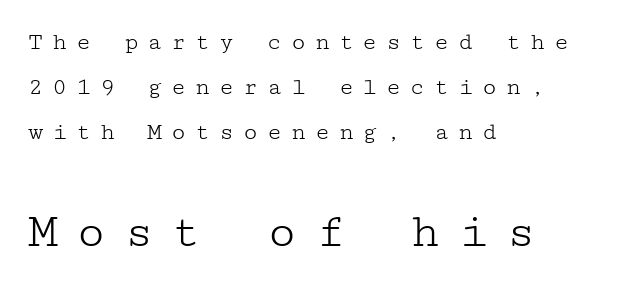
Check under the words: just untouched page. Caption: upper text group reduced, lower text group enlarged. This sample uses a serif face. The typesetting does not lean heavy: it is not bold.
